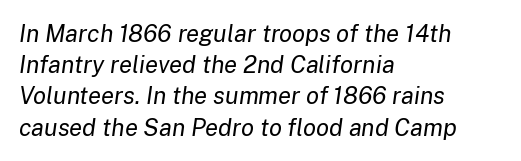
The image shows 24 px text type, italic (leaning right); set left-aligned, normal line spacing (1.3x), normal letter spacing, not underlined.
